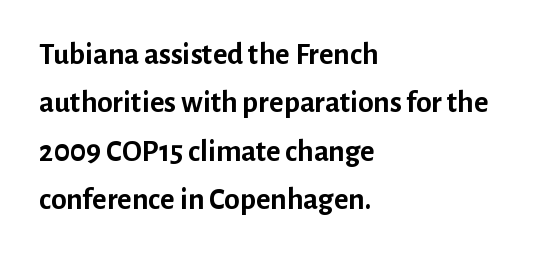
Rule under the text: the space is simply empty. In terms of letterspacing, this is plain default setting. The passage shown is typed in a proportional face where columns would drift. Summary of vertical rhythm: regular, with standard interline spacing. The characters look thick and weighty, a clear bold. Typographically, this falls in the sans-serif category.
